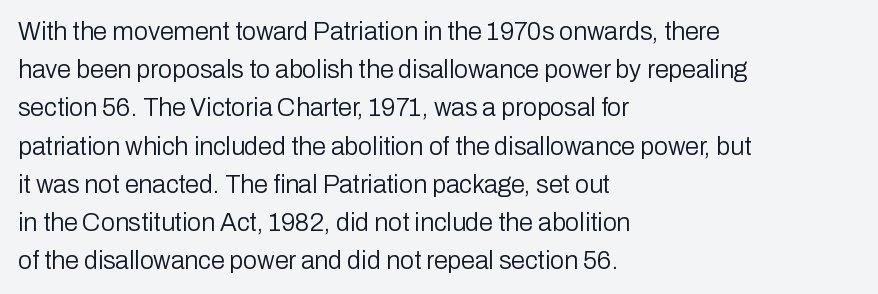
The glyphs are unaccompanied by any horizontal stroke below them. Posture: vertical. These lines keep a tight, regular rhythm from letter to letter. Interline gaps are of average width in this sample. The paragraph shown leans on its left margin.
